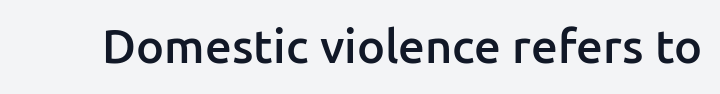
The space beneath each line is pristine and unruled. In terms of weight, the rendering is demibold, just under bold. Words appear dense and cohesive because spacing is normal. Serif or sans? Sans — the stroke terminals are bare. Character widths vary here, with narrow letters taking less room than wide ones.
